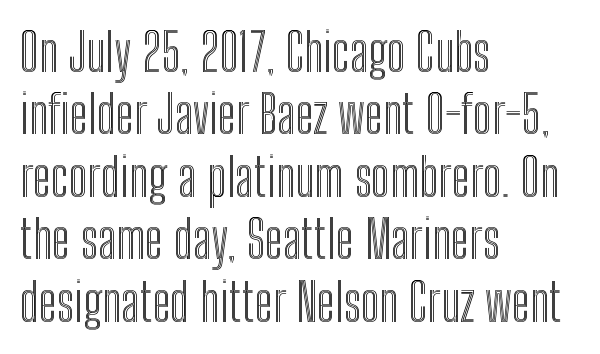
The image shows 52 px condensed type, upright; set left-aligned, line spacing 1.2x, normal letter spacing, not underlined; a medium x-height.
